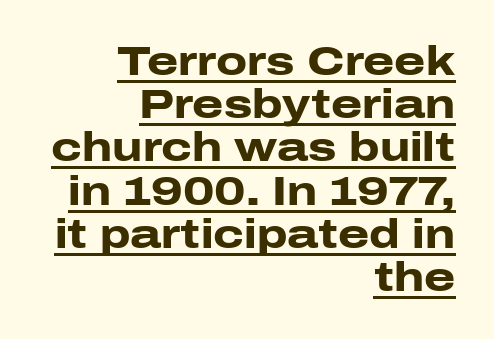
Q: Is the text bold? A: Yes.
Q: Is the text italic (slanted)? A: No, it is upright.
Q: Is the typeface a serif or a sans-serif typeface? A: Sans-serif.
Q: Is the text underlined? A: Yes.
Q: How is the paragraph aligned? A: Right-aligned.
Q: Is the spacing between letters normal or unusually wide? A: Normal.
Q: Is the spacing between lines tight, normal or loose? A: Tight.
Q: Width (condensed, normal, or wide)? A: Wide.
Q: Stroke contrast? A: Low.
Q: x-height? A: Medium.
Q: Monospaced? A: No.
